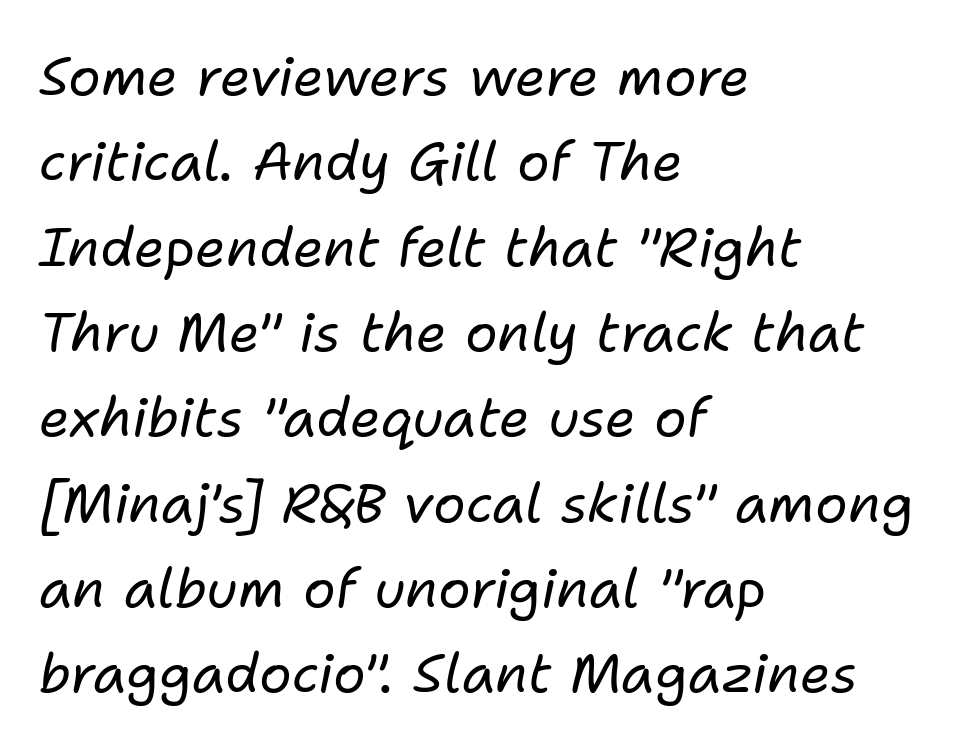
The image shows 54 px regular-weight type, italic (leaning right); set left-aligned, normal line spacing (1.58x), normal letter spacing, not underlined; low stroke contrast and a medium x-height.
